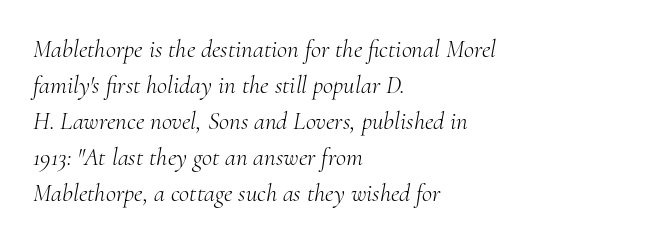
Q: Is the text bold? A: No.
Q: Is the text italic (slanted)? A: Yes, it leans right by about 10 degrees.
Q: Is the text underlined? A: No.
Q: How is the paragraph aligned? A: Left-aligned.
Q: Is the spacing between letters normal or unusually wide? A: Normal.
Q: Is the spacing between lines tight, normal or loose? A: Normal.
